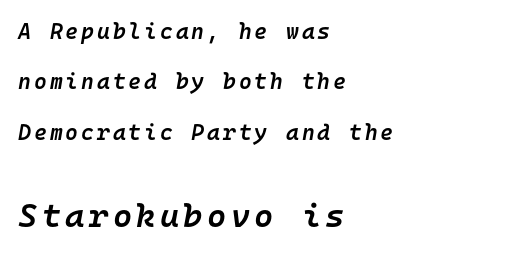
{"italic": "yes", "lean": "right", "slant_degrees": 10, "bold": "semi", "weight": "semibold", "width": "normal", "stroke_contrast": "low", "x_height": "medium", "monospaced": "yes", "underline": "no", "align": "left", "line_spacing": "loose", "line_spacing_ratio": 2.29, "larger_block": "second", "size_ratio": 1.5, "glyph_px": 33}
